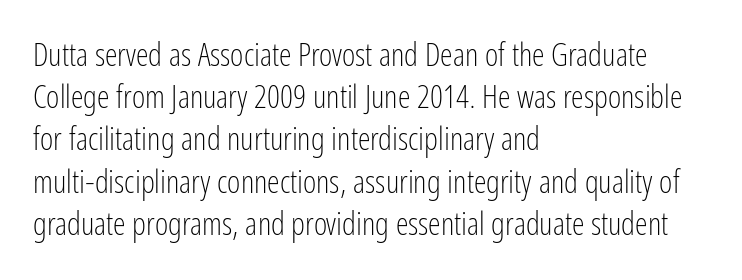
{"serif": "no", "italic": "no", "bold": "no", "weight": "light", "width": "condensed", "stroke_contrast": "low", "x_height": "medium", "monospaced": "no", "underline": "no", "align": "left", "line_spacing": "normal", "line_spacing_ratio": 1.32, "letter_spacing": "normal", "letter_spacing_em": 0.0, "glyph_px": 32}
